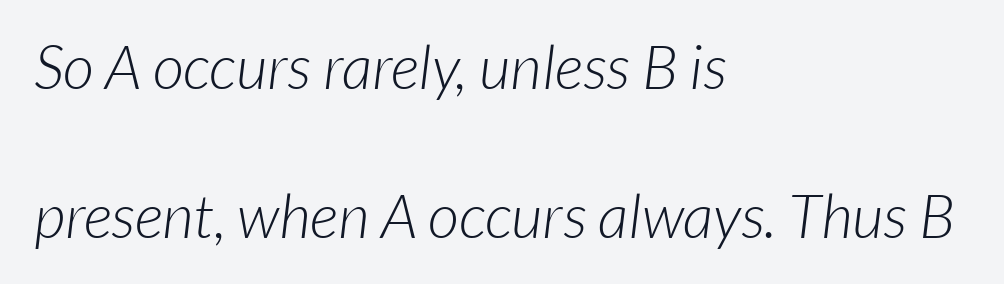
Typeset ragged right — the left edge is the straight one. Each stroke keeps to a modest, everyday thickness or less. Note the varied advance widths — an 'i' is clearly narrower than an 'm'. What kind of face is this? One without serifs — a sans. Check the space under the baseline: it is left empty. Regarding leading, the lines here are spaced well apart.
